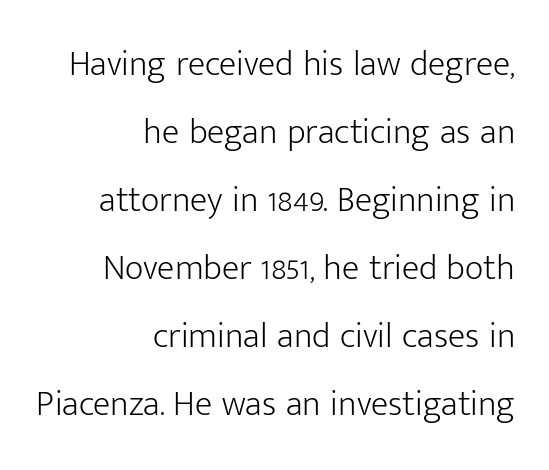
Q: Is the text bold? A: No.
Q: Is the text italic (slanted)? A: No, it is upright.
Q: Is the typeface a serif or a sans-serif typeface? A: Sans-serif.
Q: Is the text underlined? A: No.
Q: How is the paragraph aligned? A: Right-aligned.
Q: Is the spacing between letters normal or unusually wide? A: Normal.
Q: Width (condensed, normal, or wide)? A: Normal.
Q: Stroke contrast? A: Low.
Q: x-height? A: Medium.
Q: Monospaced? A: No.
